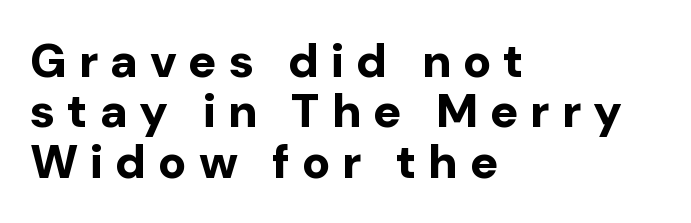
Rendered with straight, roman letterforms. Quick note: interline space is minimal. Compared with a centered layout, this one pins lines to the left instead. Regarding serifs, this sample does without them.
